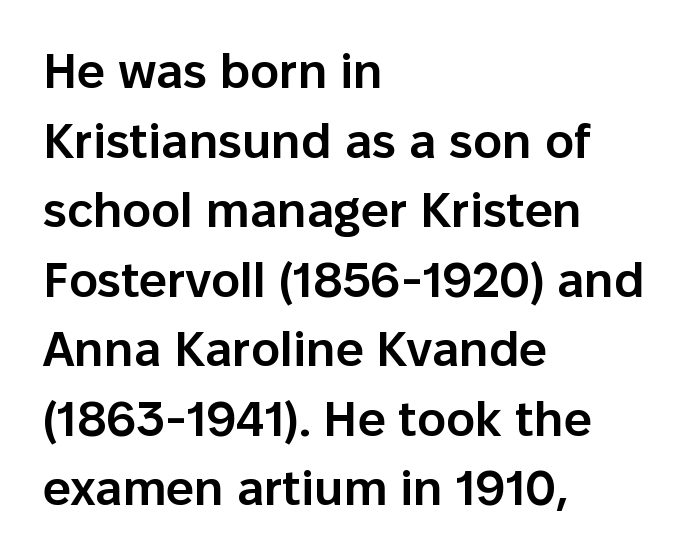
{"serif": "no", "italic": "no", "bold": "semi", "weight": "semibold", "width": "normal", "stroke_contrast": "low", "x_height": "medium", "monospaced": "no", "underline": "no", "align": "left", "line_spacing": "normal", "line_spacing_ratio": 1.42, "letter_spacing": "normal", "letter_spacing_em": 0.0, "glyph_px": 49}
